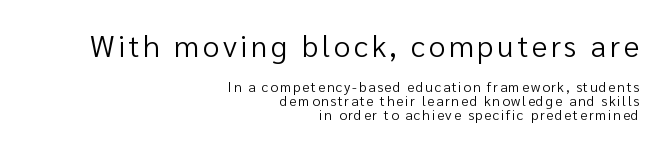
{"serif": "no", "italic": "no", "bold": "no", "weight": "regular", "width": "normal", "stroke_contrast": "low", "x_height": "medium", "monospaced": "no", "underline": "no", "align": "right", "line_spacing": "tight", "line_spacing_ratio": 0.98, "larger_block": "first", "size_ratio": 2.14, "glyph_px": 30}
